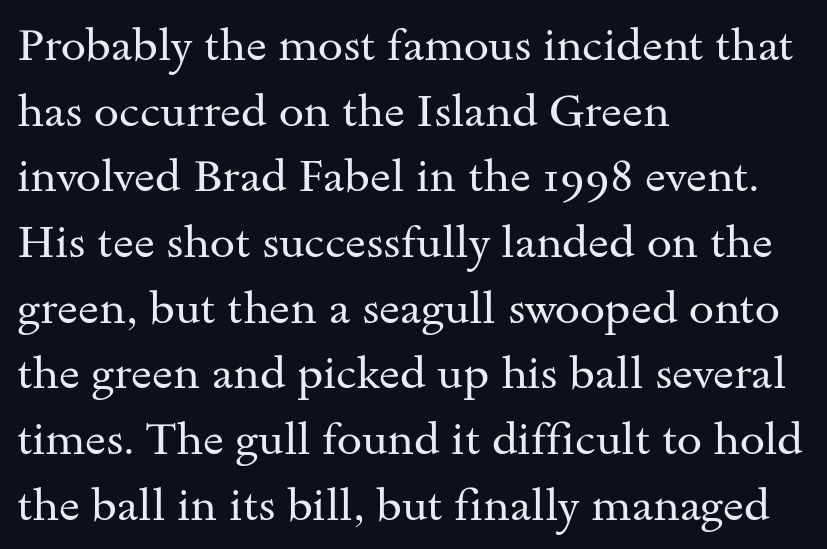
{"serif": "yes", "italic": "no", "bold": "no", "weight": "regular", "width": "wide", "stroke_contrast": "medium", "x_height": "small", "monospaced": "no", "underline": "no", "align": "left", "line_spacing": "normal", "line_spacing_ratio": 1.46, "letter_spacing": "normal", "letter_spacing_em": 0.0, "glyph_px": 45}
